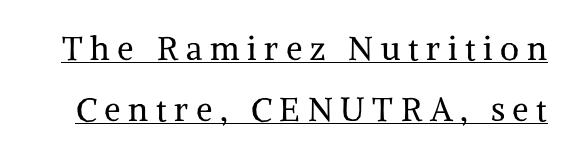
This sample carries an underscore along the baseline area. Stroke thickness stays within the range of a standard reading face or lighter. Does extra space separate the letters? Yes, quite a lot of it. Unlike a clean sans, this face finishes its strokes with serifs. Vertical strokes here are truly vertical.
